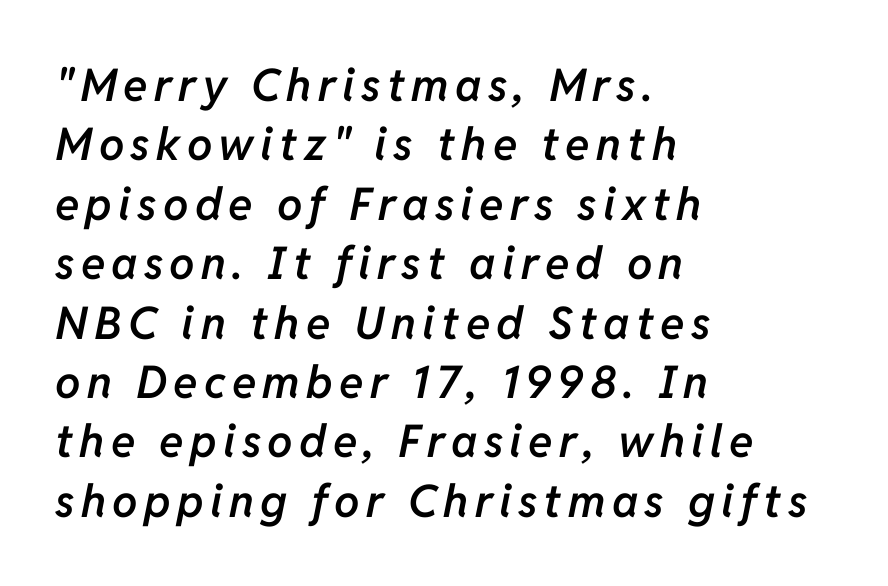
Notice the strokes are somewhat thickened but not fully heavy: this is a semibold. Just letters on the line, the space beneath them empty. The typography opts for an oblique posture over an upright one. If you measured baseline to baseline, you'd find a middling distance. Layout note: lines flush left. Spacing verdict: proportional, widths tailored to each character.
